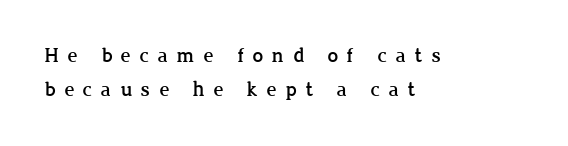
The image shows 21 px text type, upright; set left-aligned, normal line spacing (1.61x), unusually wide letter spacing (+0.41 em), not underlined.
